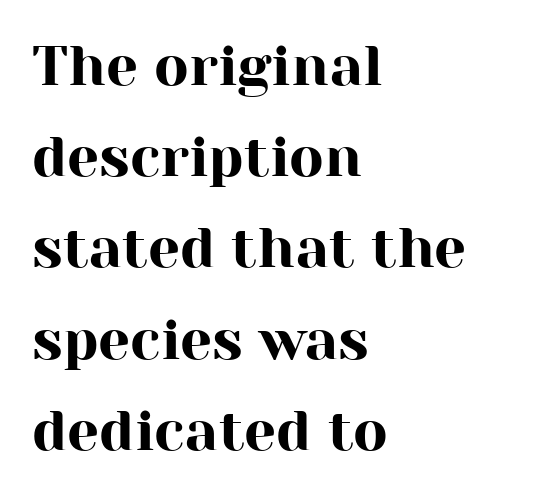
{"serif": "yes", "italic": "no", "width": "normal", "stroke_contrast": "high", "x_height": "medium", "monospaced": "no", "underline": "no", "align": "left", "line_spacing": "normal", "line_spacing_ratio": 1.6, "letter_spacing": "normal", "letter_spacing_em": 0.0, "glyph_px": 57}
